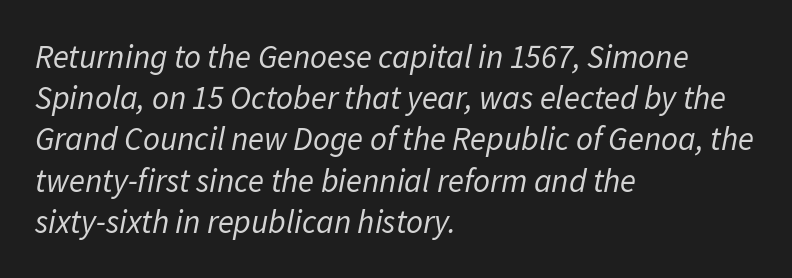
The passage shown is typed in a proportional face where columns would drift. Students, observe: this is what conventionally led text looks like. Designer's note — italics engaged. Is the stroke heavy? The answer is a plain regular-or-lighter. No extra tracking has been applied to these lines. Check the space under the baseline: it is left empty.
